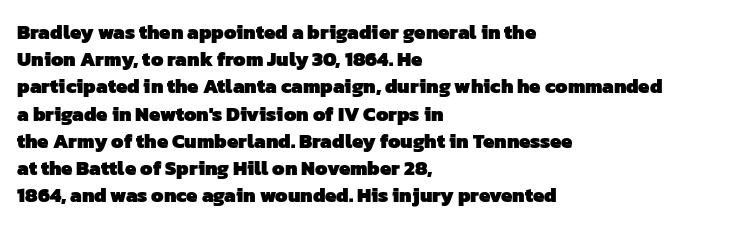
Q: Is the text bold? A: Yes.
Q: Is the text underlined? A: No.
Q: How is the paragraph aligned? A: Left-aligned.
Q: Is the spacing between letters normal or unusually wide? A: Normal.
Q: Is the spacing between lines tight, normal or loose? A: Normal.
